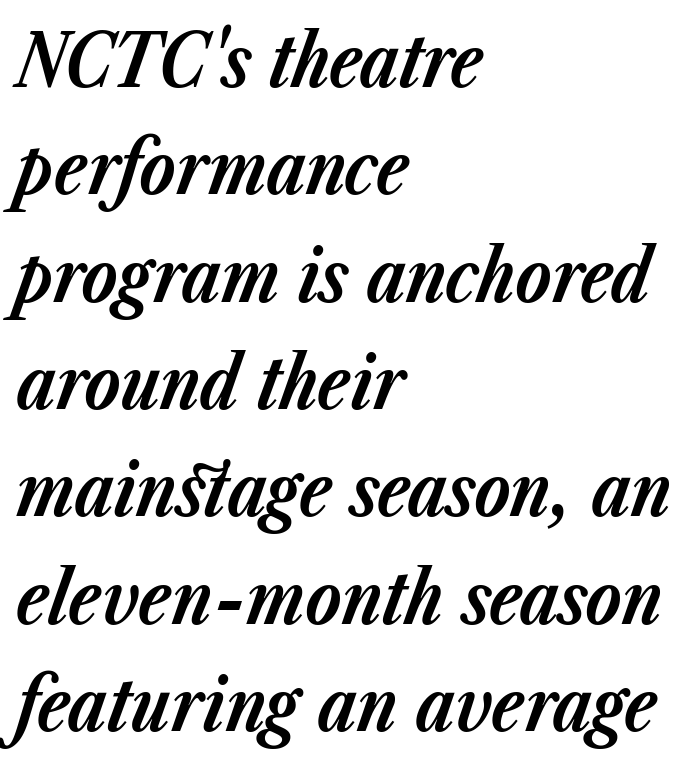
{"italic": "yes", "lean": "right", "slant_degrees": 23, "bold": "yes", "weight": "bold", "width": "normal", "stroke_contrast": "low", "x_height": "medium", "monospaced": "no", "underline": "no", "align": "left", "line_spacing": "normal", "line_spacing_ratio": 1.47, "letter_spacing": "normal", "letter_spacing_em": 0.0, "glyph_px": 73}
